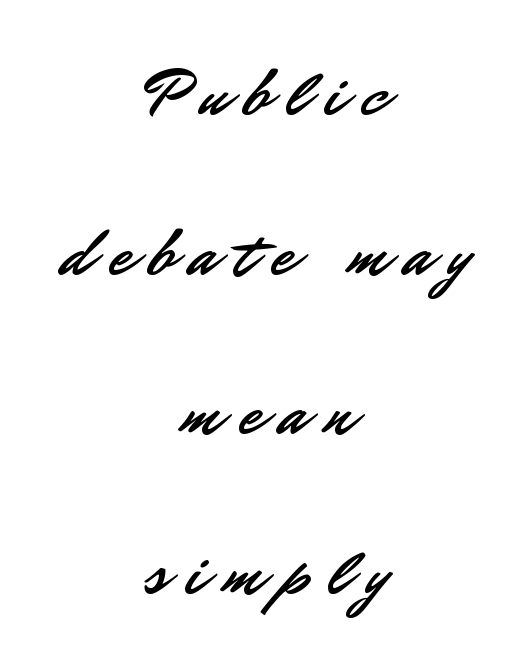
The image shows 66 px sans-serif type; set centered, loose line spacing (2.42x), unusually wide letter spacing (+0.26 em), not underlined; low stroke contrast and a small x-height.
